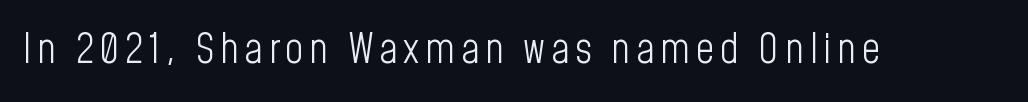
{"serif": "no", "italic": "no", "bold": "no", "weight": "light", "width": "condensed", "stroke_contrast": "low", "x_height": "medium", "monospaced": "no", "underline": "no", "glyph_px": 41}
